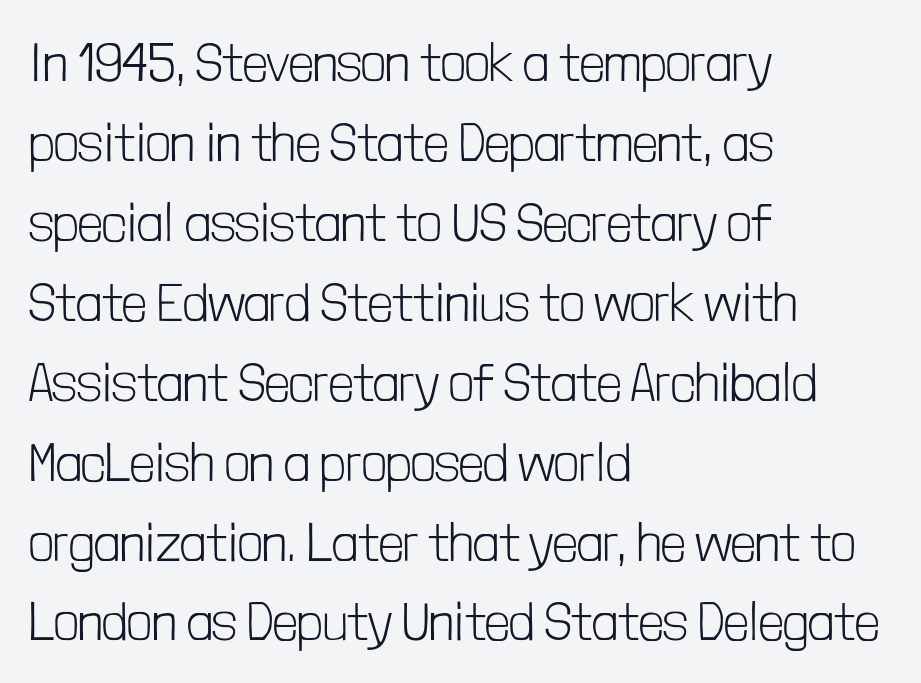
The image shows 54 px light, condensed sans-serif type, upright; set left-aligned, normal line spacing (1.48x), normal letter spacing, not underlined; low stroke contrast and a medium x-height.
